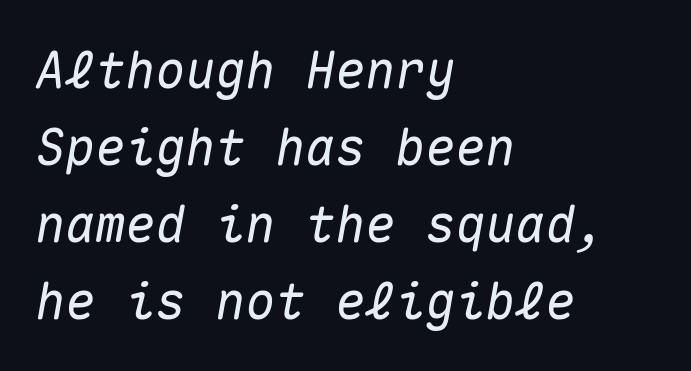
The image shows 50 px text type, italic (leaning right), monospaced; set left-aligned, normal line spacing (1.54x), normal letter spacing, not underlined; medium stroke contrast and a medium x-height.
